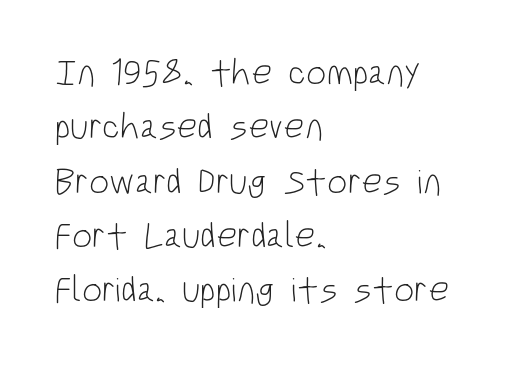
The paragraph has a hard left edge and a soft right edge. The gap between lines stays unmarked. Each stroke keeps to a modest, everyday thickness or less. This is the regular roman posture of the typeface. Spacing verdict: proportional, widths tailored to each character. What kind of face is this? One without serifs — a sans.
